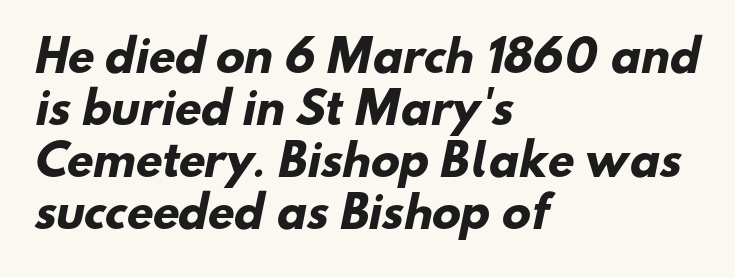
Q: Is the text bold? A: Yes.
Q: Is the typeface a serif or a sans-serif typeface? A: Sans-serif.
Q: Is the text underlined? A: No.
Q: How is the paragraph aligned? A: Left-aligned.
Q: Is the spacing between letters normal or unusually wide? A: Normal.
Q: Width (condensed, normal, or wide)? A: Normal.
Q: Stroke contrast? A: Low.
Q: x-height? A: Small.
Q: Monospaced? A: No.
